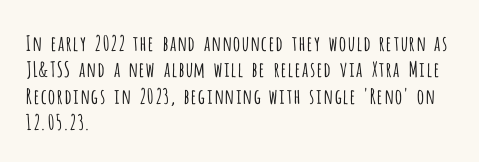
{"italic": "no", "bold": "no", "underline": "no", "align": "left", "line_spacing": "normal", "line_spacing_ratio": 1.26, "letter_spacing": "normal", "letter_spacing_em": 0.0, "glyph_px": 21}
